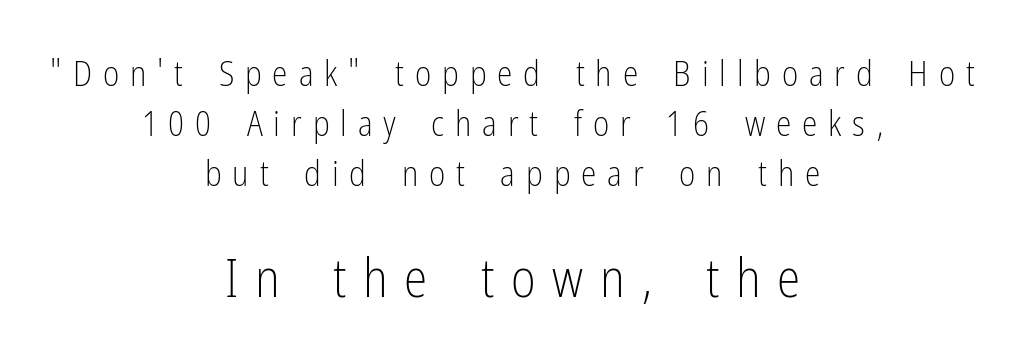
The image shows 53 px light, condensed sans-serif type, upright; set centered, normal line spacing (1.43x), unusually wide letter spacing (+0.31 em), not underlined; the second (bottom) block is 1.51x larger; low stroke contrast and a medium x-height.
